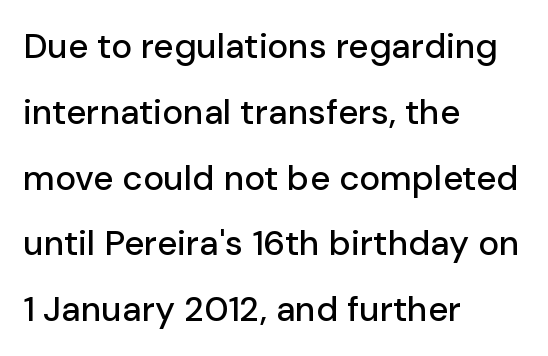
Q: Is the text italic (slanted)? A: No, it is upright.
Q: Is the typeface a serif or a sans-serif typeface? A: Sans-serif.
Q: Is the text underlined? A: No.
Q: How is the paragraph aligned? A: Left-aligned.
Q: Is the spacing between letters normal or unusually wide? A: Normal.
Q: Width (condensed, normal, or wide)? A: Normal.
Q: Stroke contrast? A: Low.
Q: x-height? A: Medium.
Q: Monospaced? A: No.
